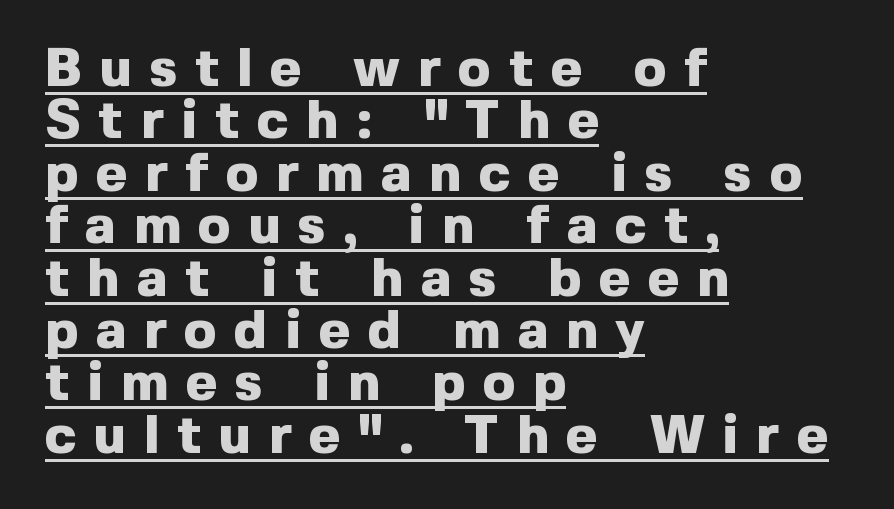
The image shows 54 px heavy sans-serif type, upright; set left-aligned, tight line spacing (0.97x), unusually wide letter spacing (+0.33 em), underlined; a medium x-height.
